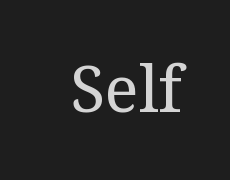
{"serif": "yes", "italic": "no", "bold": "no", "weight": "regular", "width": "normal", "stroke_contrast": "medium", "x_height": "medium", "monospaced": "no", "underline": "no", "letter_spacing": "normal", "letter_spacing_em": 0.0, "glyph_px": 64}
